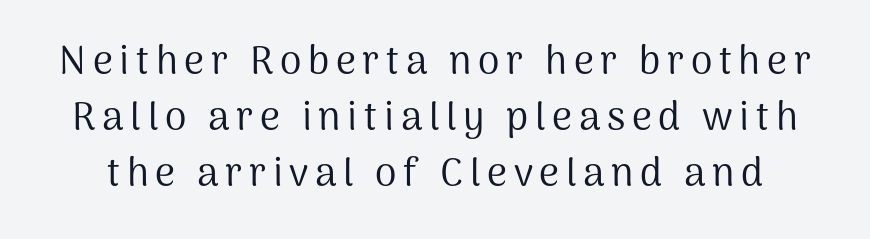
Only glyphs here, with clear space below each row. Is this a fixed-width face? No — the glyphs have proportional, varying widths. The font is comparable to plain body text, perhaps lighter. Successive baselines arrive at the customary interval. Grotesque or geometric, the face here clearly has no serifs.
